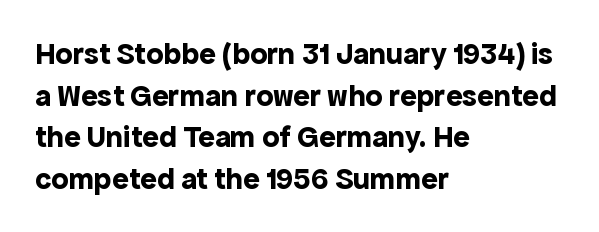
The specimen omits any rule beneath the text block's lines. Is there much room between lines? A standard amount, neither cramped nor airy. No feet cap the strokes, marking this as sans-serif type. Vertical strokes here are truly vertical.
